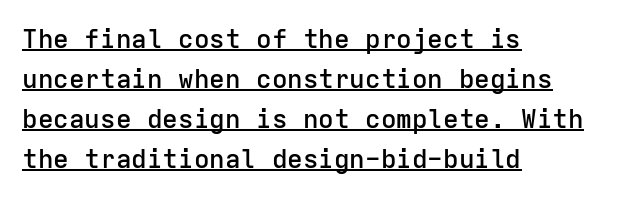
The image shows 26 px text type, upright; set left-aligned, normal line spacing (1.54x), normal letter spacing, underlined.
